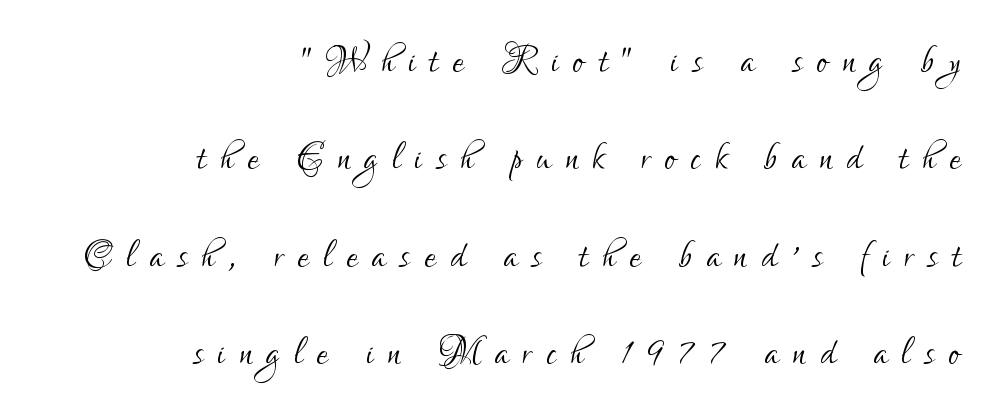
{"serif": "no", "bold": "no", "weight": "light", "width": "condensed", "stroke_contrast": "low", "x_height": "small", "monospaced": "no", "underline": "no", "align": "right", "line_spacing": "loose", "line_spacing_ratio": 1.95, "letter_spacing": "wide", "letter_spacing_em": 0.29, "glyph_px": 50}
